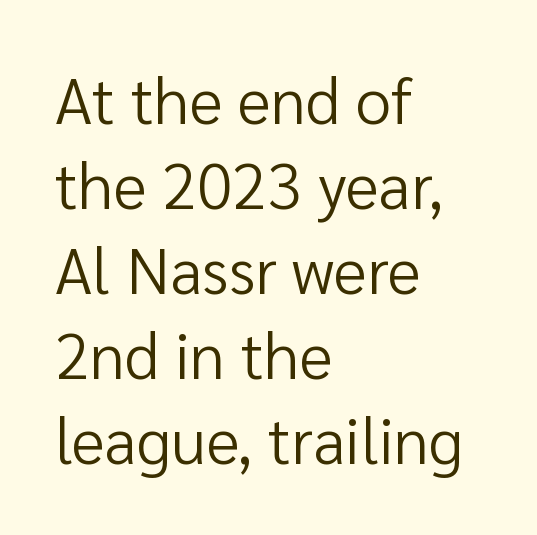
The image shows 64 px regular-weight sans-serif type, upright; set left-aligned, normal line spacing (1.33x), normal letter spacing, not underlined; low stroke contrast and a medium x-height.
